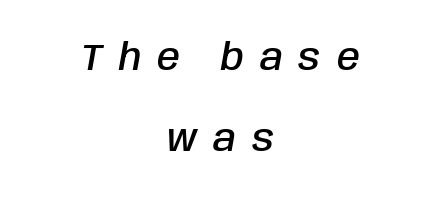
{"italic": "yes", "lean": "right", "slant_degrees": 10, "bold": "semi", "weight": "semibold", "width": "condensed", "stroke_contrast": "low", "x_height": "large", "monospaced": "no", "underline": "no", "align": "center", "line_spacing": "loose", "line_spacing_ratio": 2.2, "letter_spacing": "wide", "letter_spacing_em": 0.43, "glyph_px": 37}
